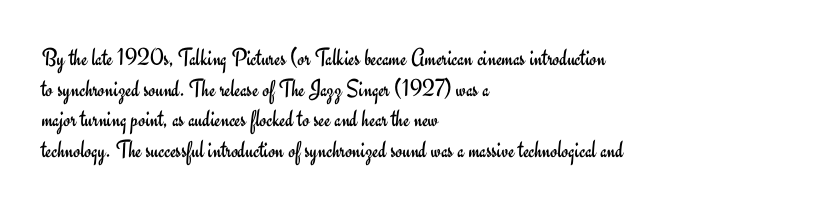
Q: Is the text bold? A: No.
Q: Is the text italic (slanted)? A: Yes.
Q: Is the text underlined? A: No.
Q: How is the paragraph aligned? A: Left-aligned.
Q: Is the spacing between letters normal or unusually wide? A: Normal.
